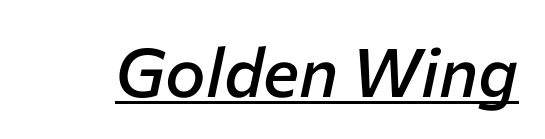
{"italic": "yes", "lean": "right", "slant_degrees": 12, "bold": "semi", "weight": "semibold", "width": "normal", "stroke_contrast": "low", "x_height": "medium", "monospaced": "no", "underline": "yes", "letter_spacing": "normal", "letter_spacing_em": 0.0, "glyph_px": 68}
